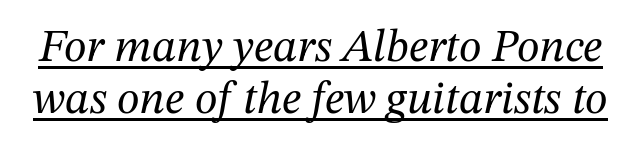
Q: Is the text bold? A: No.
Q: Is the text italic (slanted)? A: Yes, it leans right by about 12 degrees.
Q: Is the typeface a serif or a sans-serif typeface? A: Serif.
Q: Is the text underlined? A: Yes.
Q: Is the spacing between letters normal or unusually wide? A: Normal.
Q: Is the spacing between lines tight, normal or loose? A: Tight.
Q: Width (condensed, normal, or wide)? A: Normal.
Q: Stroke contrast? A: Medium.
Q: x-height? A: Medium.
Q: Monospaced? A: No.
